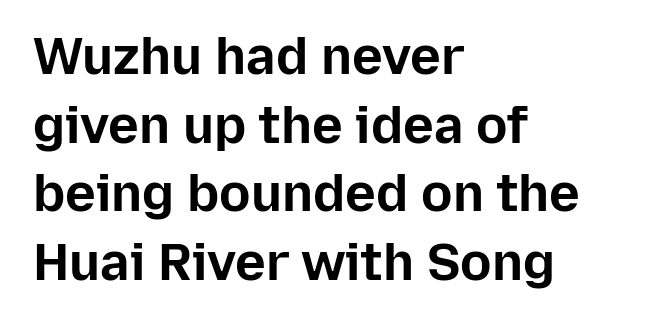
Q: Is the text bold? A: Yes.
Q: Is the text italic (slanted)? A: No, it is upright.
Q: Is the typeface a serif or a sans-serif typeface? A: Sans-serif.
Q: Is the text underlined? A: No.
Q: How is the paragraph aligned? A: Left-aligned.
Q: Is the spacing between letters normal or unusually wide? A: Normal.
Q: Is the spacing between lines tight, normal or loose? A: Normal.
Q: Width (condensed, normal, or wide)? A: Normal.
Q: Stroke contrast? A: Low.
Q: x-height? A: Medium.
Q: Monospaced? A: No.
